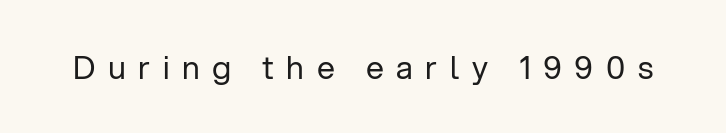
{"serif": "no", "italic": "no", "bold": "no", "weight": "regular", "width": "normal", "stroke_contrast": "low", "x_height": "medium", "monospaced": "no", "underline": "no", "letter_spacing": "wide", "letter_spacing_em": 0.39, "glyph_px": 32}
